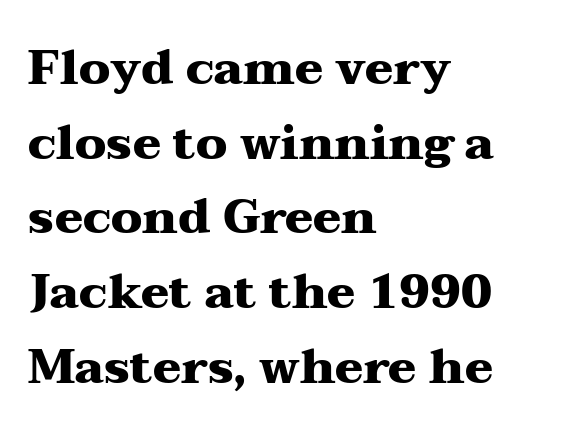
{"serif": "yes", "italic": "no", "bold": "yes", "weight": "heavy", "width": "wide", "stroke_contrast": "medium", "x_height": "medium", "monospaced": "no", "underline": "no", "align": "left", "line_spacing": "normal", "line_spacing_ratio": 1.59, "letter_spacing": "normal", "letter_spacing_em": 0.0, "glyph_px": 47}
